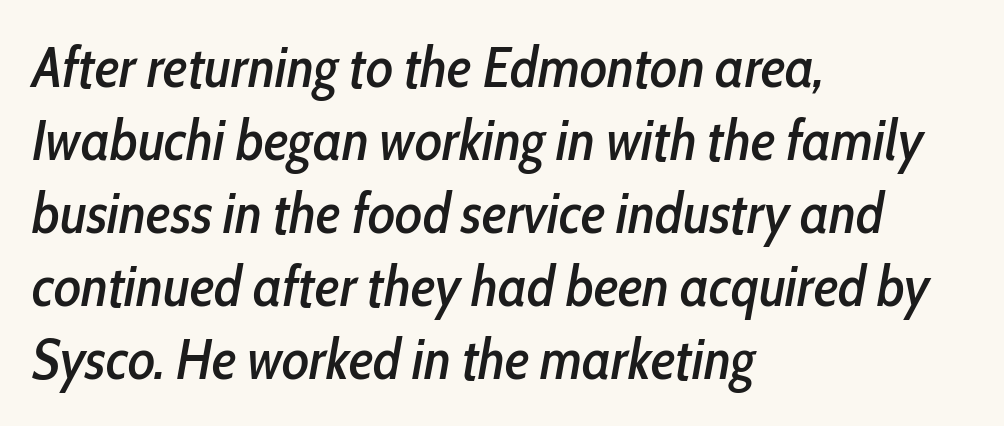
Q: Is the text italic (slanted)? A: Yes, it leans right by about 10 degrees.
Q: Is the text underlined? A: No.
Q: How is the paragraph aligned? A: Left-aligned.
Q: Is the spacing between letters normal or unusually wide? A: Normal.
Q: Is the spacing between lines tight, normal or loose? A: Normal.
Q: Width (condensed, normal, or wide)? A: Condensed.
Q: Stroke contrast? A: Low.
Q: x-height? A: Medium.
Q: Monospaced? A: No.
